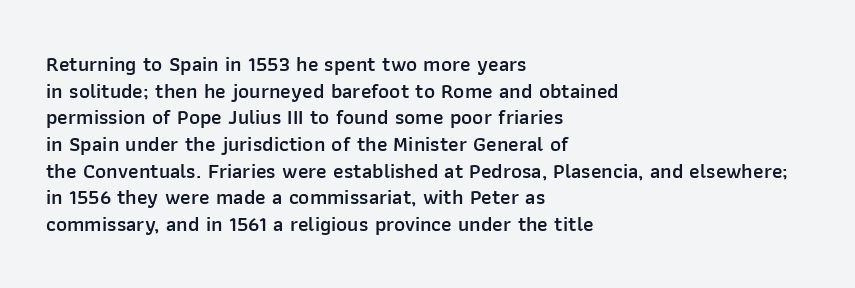
Q: Is the text bold? A: Semi-bold.
Q: Is the text italic (slanted)? A: No, it is upright.
Q: Is the text underlined? A: No.
Q: How is the paragraph aligned? A: Left-aligned.
Q: Is the spacing between letters normal or unusually wide? A: Normal.
Q: Is the spacing between lines tight, normal or loose? A: Normal.
